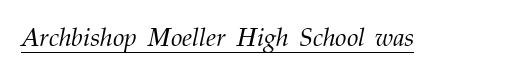
The image shows 26 px text type, italic (leaning right); set normal letter spacing, underlined.
